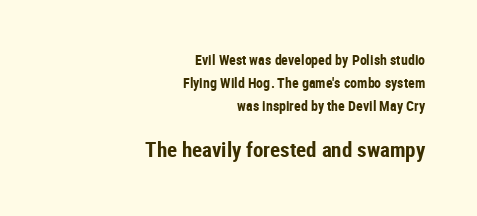
Q: Is the text bold? A: Yes.
Q: Is the text italic (slanted)? A: No, it is upright.
Q: Is the text underlined? A: No.
Q: How is the paragraph aligned? A: Right-aligned.
Q: Is the spacing between letters normal or unusually wide? A: Normal.
Q: Is the spacing between lines tight, normal or loose? A: Normal.
Q: Which block of text is set in a larger size, the first (top) or the second (bottom)? A: The second (bottom) one.
